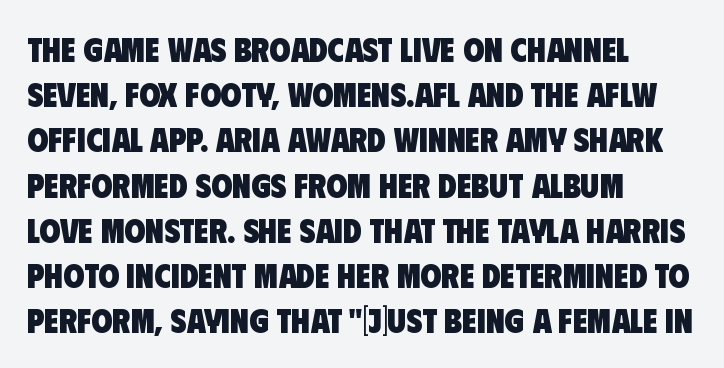
The image shows 34 px heavy, condensed sans-serif type; set left-aligned, normal line spacing (1.33x), normal letter spacing, not underlined; low stroke contrast and a large x-height.
